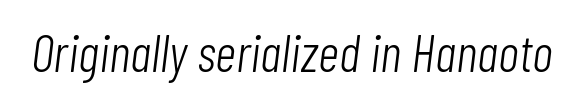
Q: Is the text bold? A: No.
Q: Is the text italic (slanted)? A: Yes, it leans right by about 7 degrees.
Q: Is the text underlined? A: No.
Q: Is the spacing between letters normal or unusually wide? A: Normal.
Q: Width (condensed, normal, or wide)? A: Condensed.
Q: Stroke contrast? A: Low.
Q: x-height? A: Medium.
Q: Monospaced? A: No.
